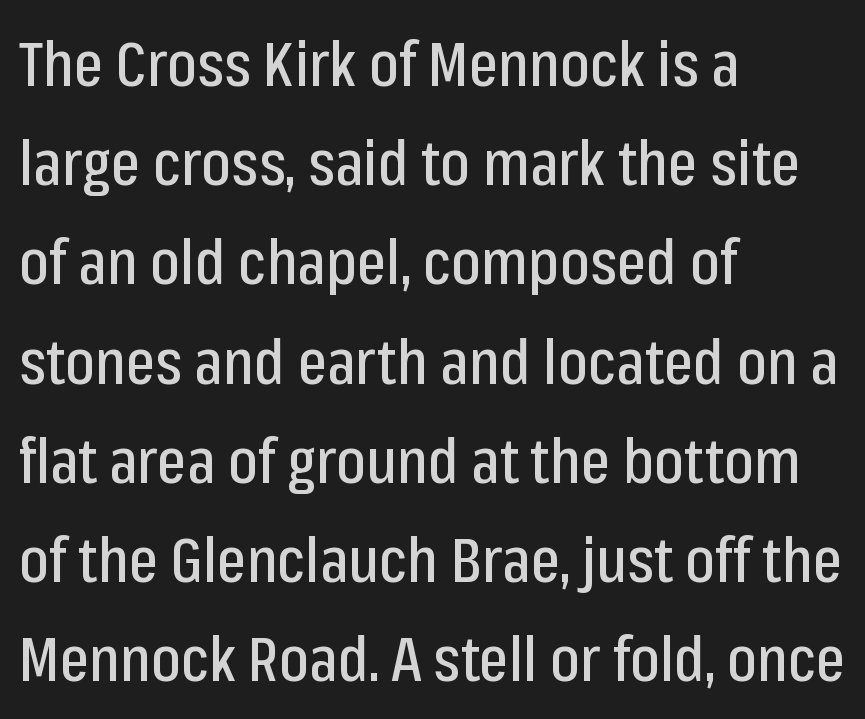
{"serif": "no", "italic": "no", "width": "condensed", "stroke_contrast": "low", "x_height": "medium", "monospaced": "no", "underline": "no", "align": "left", "line_spacing": "normal", "line_spacing_ratio": 1.6, "letter_spacing": "normal", "letter_spacing_em": 0.0, "glyph_px": 62}
